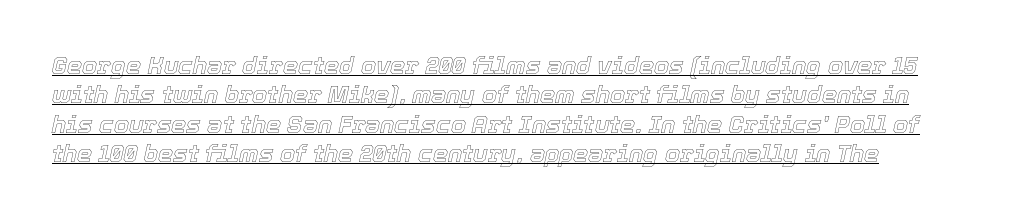
The image shows 24 px text type, italic (leaning right); set line spacing 1.22x, normal letter spacing, underlined.
